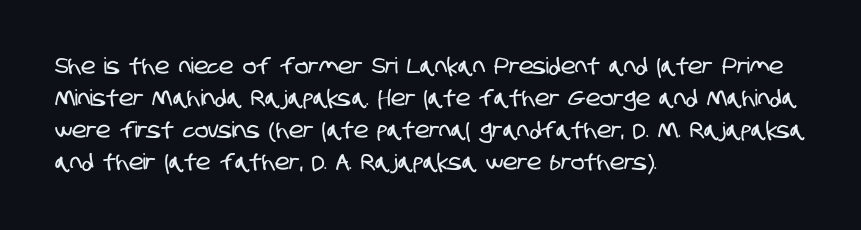
Q: Is the text underlined? A: No.
Q: How is the paragraph aligned? A: Left-aligned.
Q: Is the spacing between letters normal or unusually wide? A: Normal.
Q: Is the spacing between lines tight, normal or loose? A: Normal.
